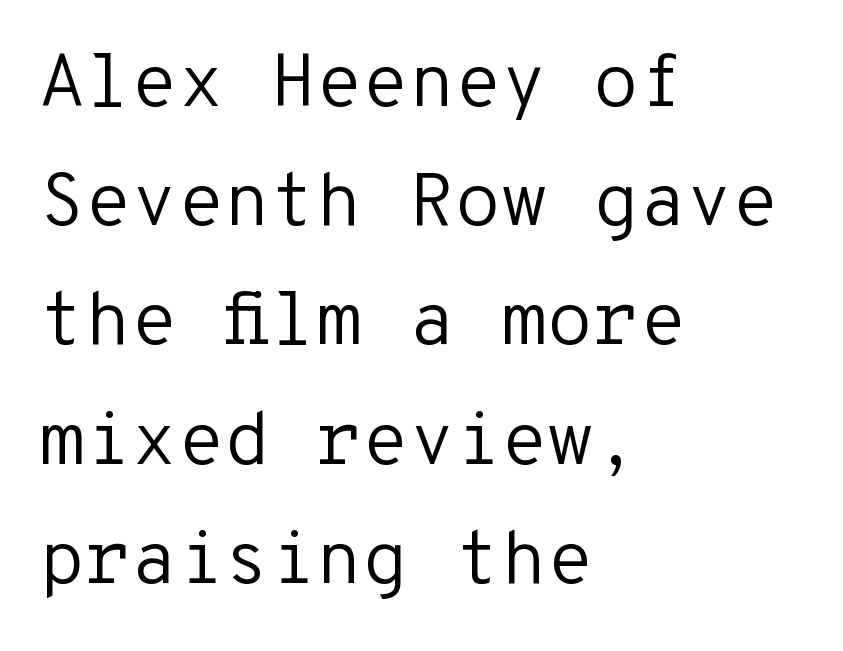
The image shows 75 px regular-weight sans-serif type, upright, monospaced; set left-aligned, normal line spacing (1.59x), normal letter spacing, not underlined; low stroke contrast and a medium x-height.
